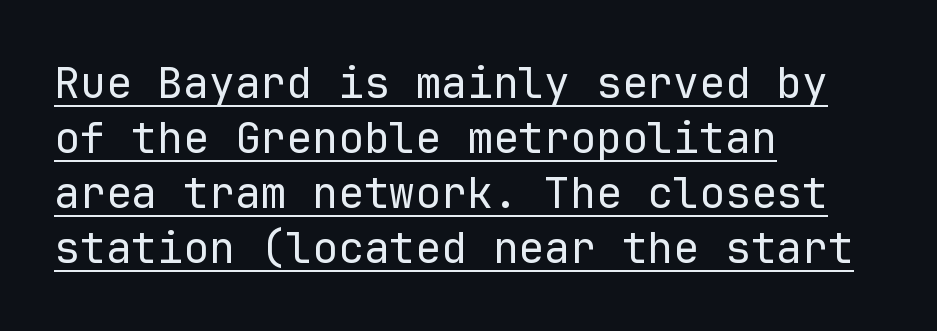
{"serif": "no", "italic": "no", "bold": "no", "weight": "regular", "width": "normal", "stroke_contrast": "low", "x_height": "medium", "monospaced": "yes", "underline": "yes", "align": "left", "line_spacing": "normal", "line_spacing_ratio": 1.28, "letter_spacing": "normal", "letter_spacing_em": 0.0, "glyph_px": 43}
